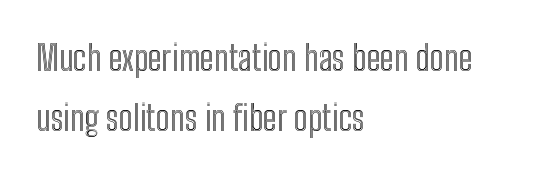
The type sits square on the baseline with zero lean. Only glyphs here, with clear space below each row. Each letter keeps its own natural width here, so spacing adapts to shape. Teacher's note: observe the even left margin — that is flush-left alignment. Compared with typical body copy, the letter spacing here is the same.
